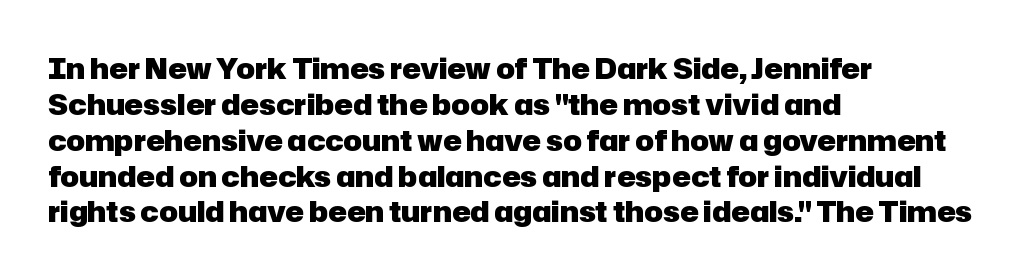
The designer left line spacing at the default. Visually the block forms a straight wall on the left and a jagged coastline on the right. Looks like regular typesetting: each glyph gets only the width it needs. The line texture is even and compact thanks to regular tracking. The space beneath each line is pristine and unruled. This is sans-serif lettering, the kind often seen on screens and signage.
